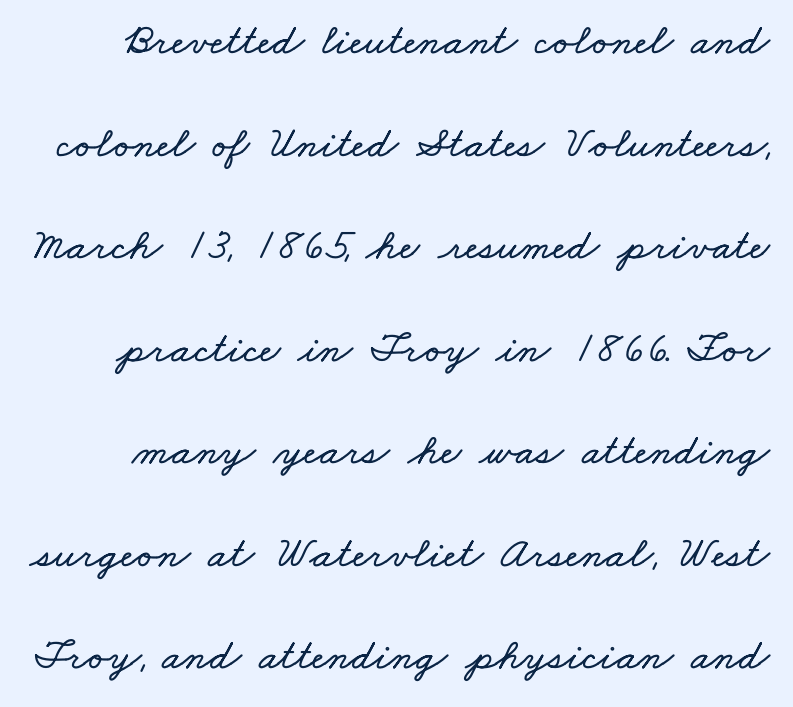
Q: Is the text underlined? A: No.
Q: Is the spacing between letters normal or unusually wide? A: Normal.
Q: Is the spacing between lines tight, normal or loose? A: Loose.
Q: Width (condensed, normal, or wide)? A: Wide.
Q: Stroke contrast? A: Low.
Q: x-height? A: Small.
Q: Monospaced? A: No.
